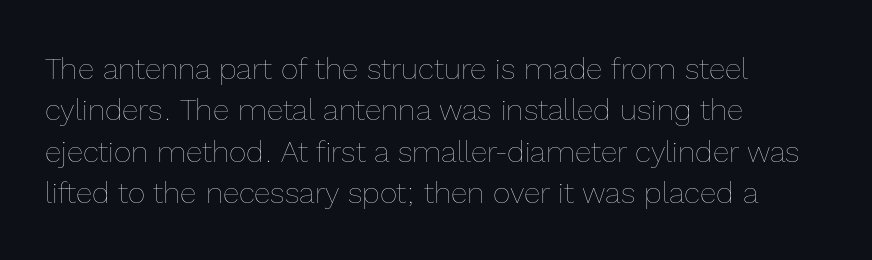
The image shows 30 px thin type, upright; set left-aligned, normal line spacing (1.38x), normal letter spacing, not underlined; a medium x-height.
